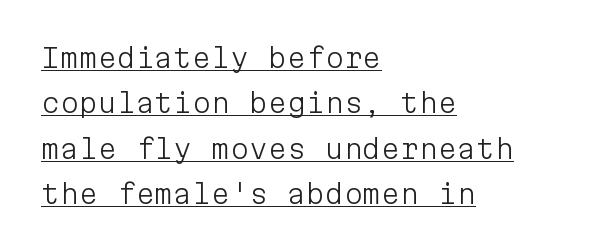
{"italic": "no", "bold": "no", "underline": "yes", "align": "left", "line_spacing": "normal", "line_spacing_ratio": 1.68, "letter_spacing": "normal", "letter_spacing_em": 0.0, "glyph_px": 27}
